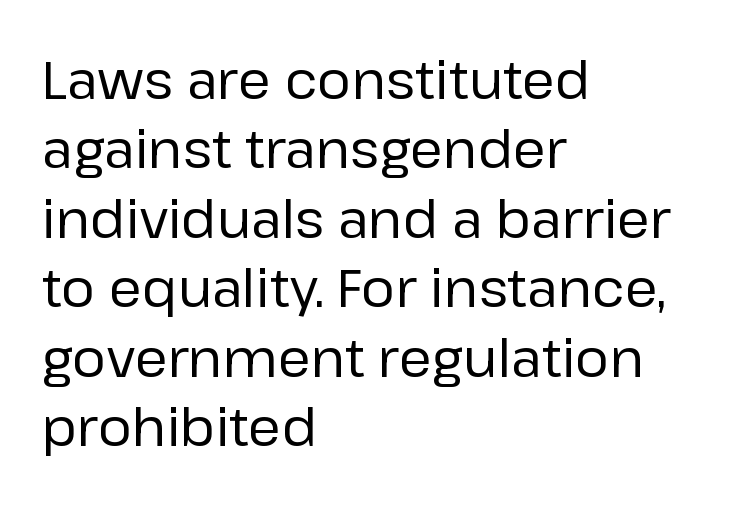
The specimen omits any rule beneath the text block's lines. Line starts are locked; line ends wander. These lines keep a tight, regular rhythm from letter to letter. The lines sit at an ordinary, default distance from one another.
